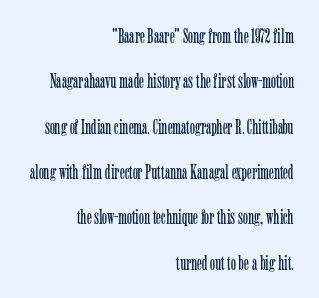
The foot of each line stays bare and open. Stroke mass is kept to a normal reading level or below. It's the straight-up-and-down kind of type. Each new line begins a long way beneath the previous one.
